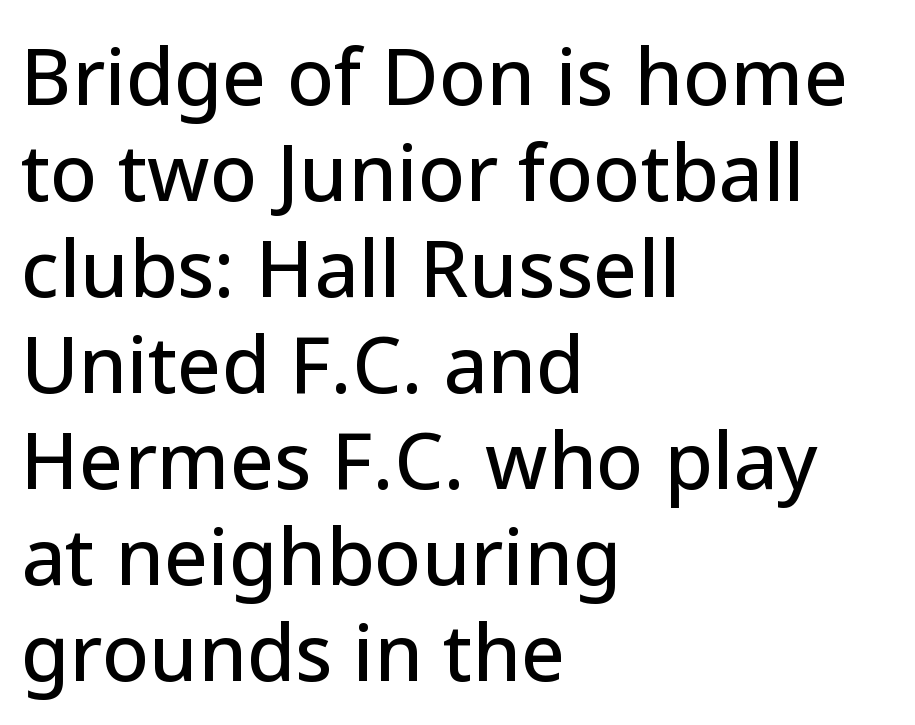
The image shows 78 px sans-serif type, upright; set left-aligned, line spacing 1.23x, normal letter spacing, not underlined; low stroke contrast and a medium x-height.
